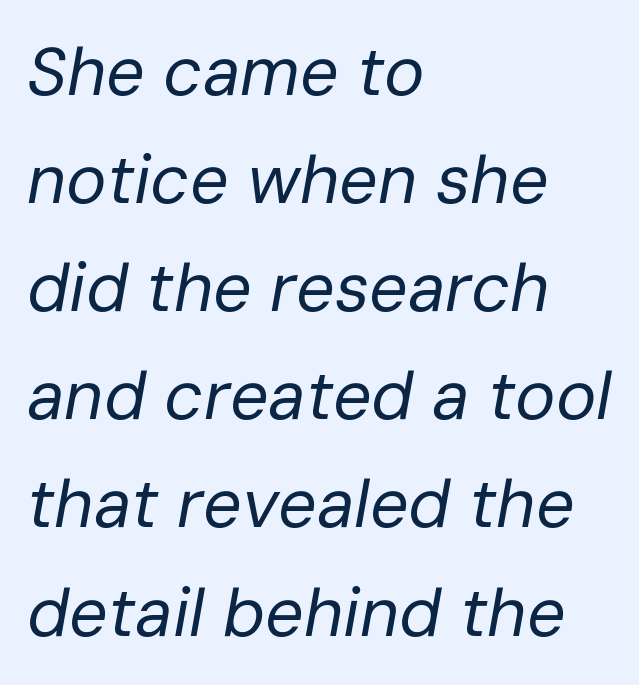
Q: Is the text bold? A: No.
Q: Is the text italic (slanted)? A: Yes, it leans right by about 10 degrees.
Q: Is the text underlined? A: No.
Q: How is the paragraph aligned? A: Left-aligned.
Q: Is the spacing between letters normal or unusually wide? A: Normal.
Q: Is the spacing between lines tight, normal or loose? A: Normal.
Q: Width (condensed, normal, or wide)? A: Normal.
Q: Stroke contrast? A: Low.
Q: x-height? A: Medium.
Q: Monospaced? A: No.
